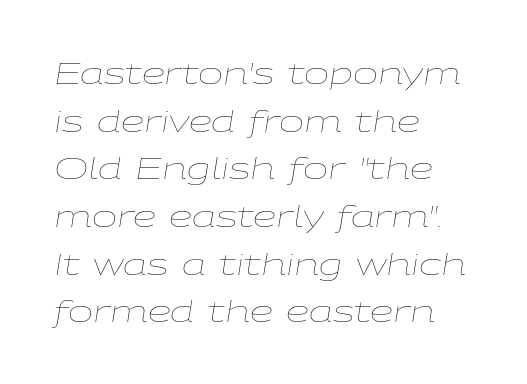
{"italic": "yes", "lean": "right", "slant_degrees": 9, "bold": "no", "weight": "thin", "width": "wide", "stroke_contrast": "low", "x_height": "medium", "monospaced": "no", "underline": "no", "align": "left", "line_spacing": "normal", "line_spacing_ratio": 1.59, "letter_spacing": "normal", "letter_spacing_em": 0.0, "glyph_px": 30}
